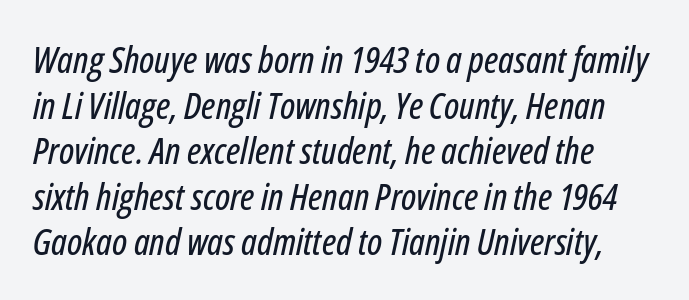
This rendering leaves character spacing at its baseline value. The rendering uses natural spacing where letterforms have individual widths. The glyphs are unaccompanied by any horizontal stroke below them. The letters are slanted; this is an italic face.
